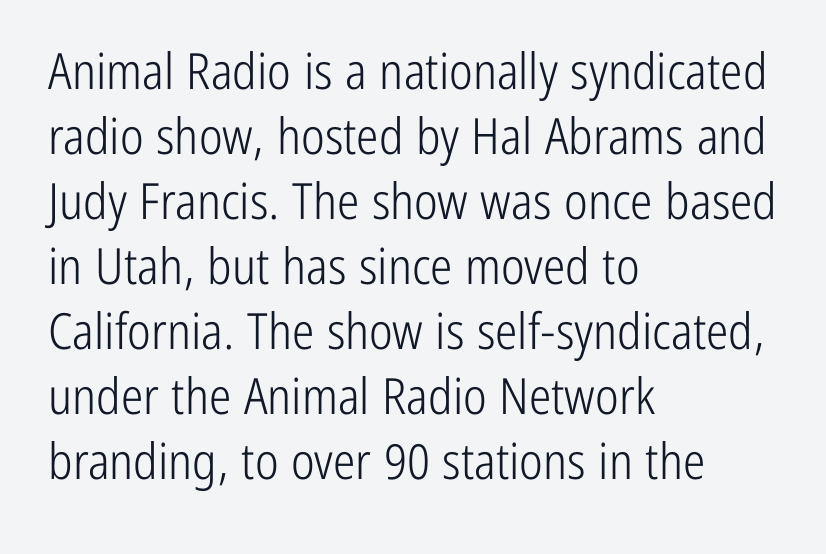
Italic: no, the glyphs are upright roman. The rendering uses natural spacing where letterforms have individual widths. Underline: absent. A quiet, ordinary-to-light weight characterises the typeface.
